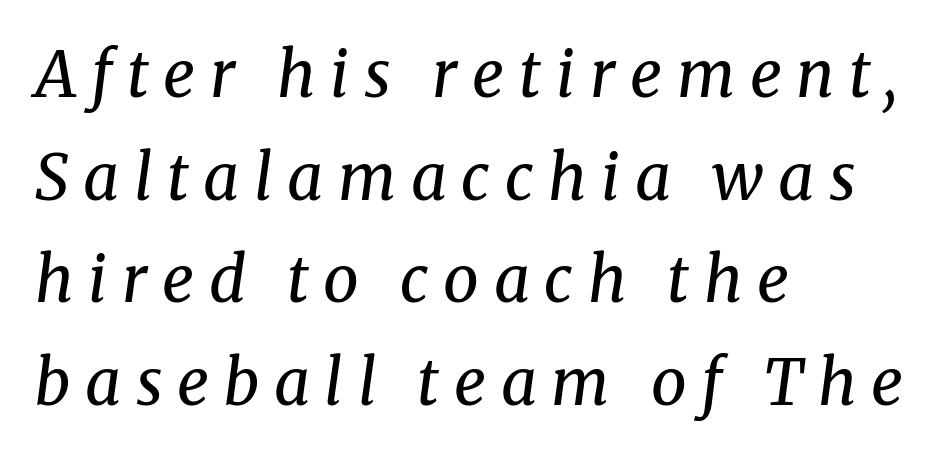
Observe the wide spacing: letters keep a clear distance from each other. Horizontal bands of white between lines are of average thickness. Compared with ordinary roman type, these characters are visibly tilted. A light-to-regular cut is what we see here. Reading down the block, your eye returns to a fixed left position each line.
